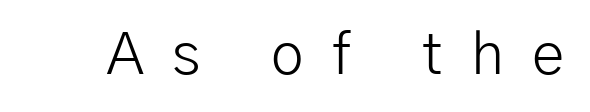
Q: Is the text bold? A: No.
Q: Is the text italic (slanted)? A: No, it is upright.
Q: Is the typeface a serif or a sans-serif typeface? A: Sans-serif.
Q: Is the text underlined? A: No.
Q: Is the spacing between letters normal or unusually wide? A: Unusually wide.
Q: Width (condensed, normal, or wide)? A: Normal.
Q: Stroke contrast? A: Low.
Q: x-height? A: Medium.
Q: Monospaced? A: No.
